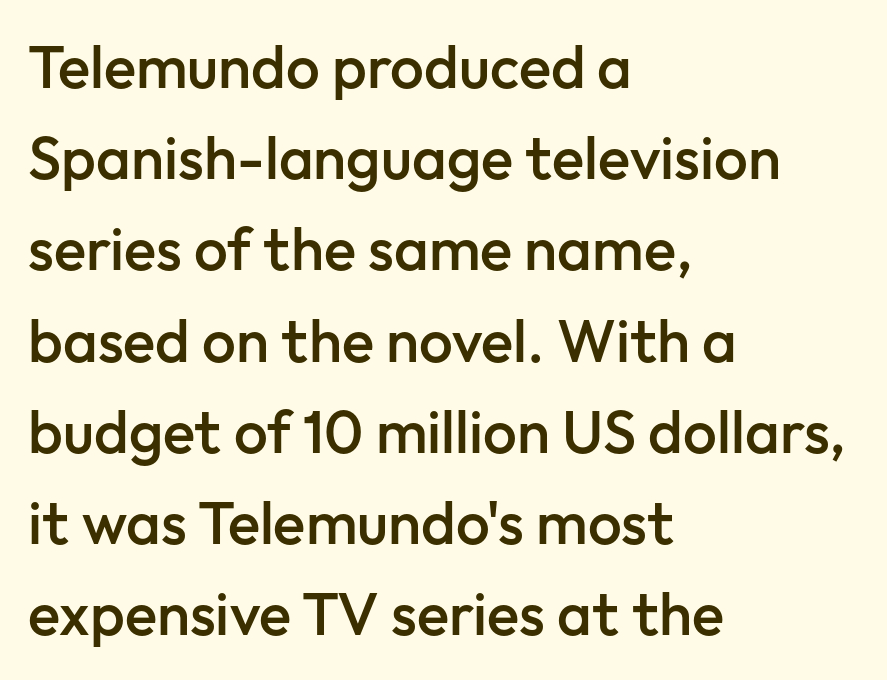
Q: Is the text bold? A: Semi-bold.
Q: Is the text italic (slanted)? A: No, it is upright.
Q: Is the typeface a serif or a sans-serif typeface? A: Sans-serif.
Q: Is the text underlined? A: No.
Q: How is the paragraph aligned? A: Left-aligned.
Q: Is the spacing between letters normal or unusually wide? A: Normal.
Q: Is the spacing between lines tight, normal or loose? A: Normal.
Q: Width (condensed, normal, or wide)? A: Normal.
Q: Stroke contrast? A: Low.
Q: x-height? A: Medium.
Q: Monospaced? A: No.
